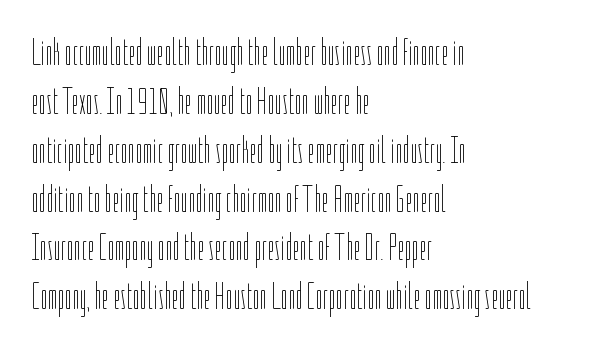
{"italic": "no", "bold": "no", "weight": "thin", "width": "condensed", "stroke_contrast": "low", "x_height": "medium", "monospaced": "no", "underline": "no", "align": "left", "line_spacing": "normal", "line_spacing_ratio": 1.32, "letter_spacing": "normal", "letter_spacing_em": 0.0, "glyph_px": 37}
